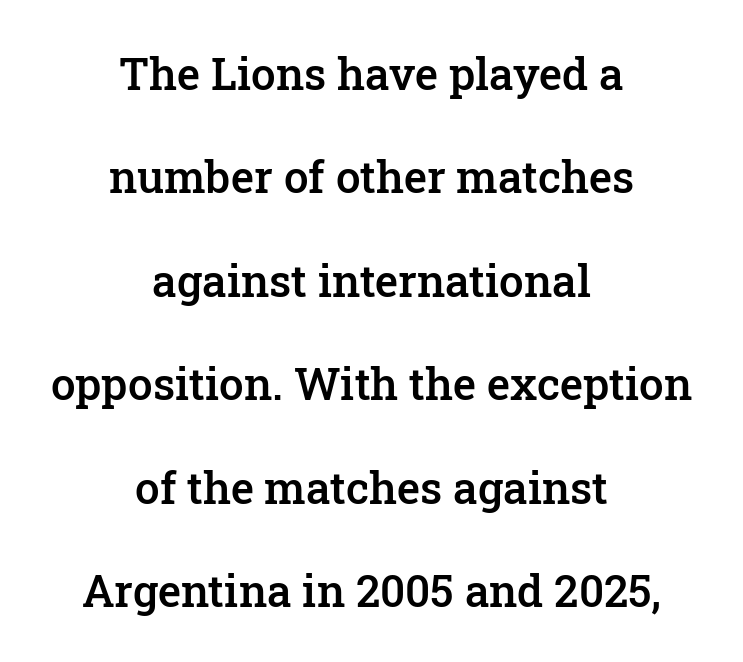
Q: Is the text bold? A: Semi-bold.
Q: Is the text italic (slanted)? A: No, it is upright.
Q: Is the typeface a serif or a sans-serif typeface? A: Serif.
Q: Is the text underlined? A: No.
Q: How is the paragraph aligned? A: Centered.
Q: Is the spacing between letters normal or unusually wide? A: Normal.
Q: Is the spacing between lines tight, normal or loose? A: Loose.
Q: Width (condensed, normal, or wide)? A: Normal.
Q: Stroke contrast? A: Low.
Q: x-height? A: Medium.
Q: Monospaced? A: No.
